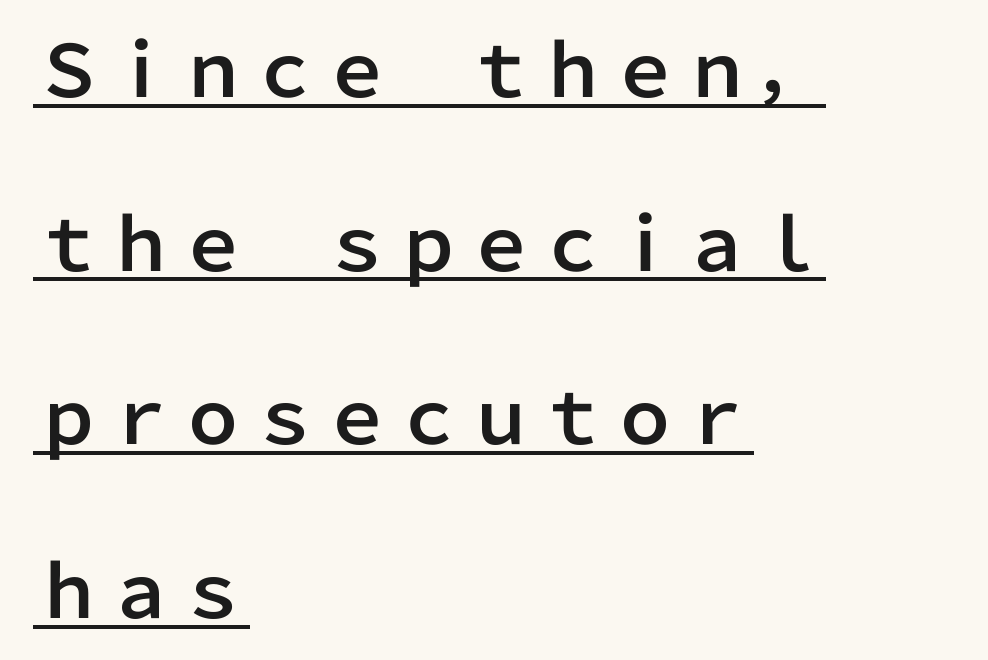
These lines are composed in type without serifs. The letterforms sit shoulder to shoulder at normal distance. Does a line run under the words? Yes, clearly. The rendering anchors every line to the left-hand side.
